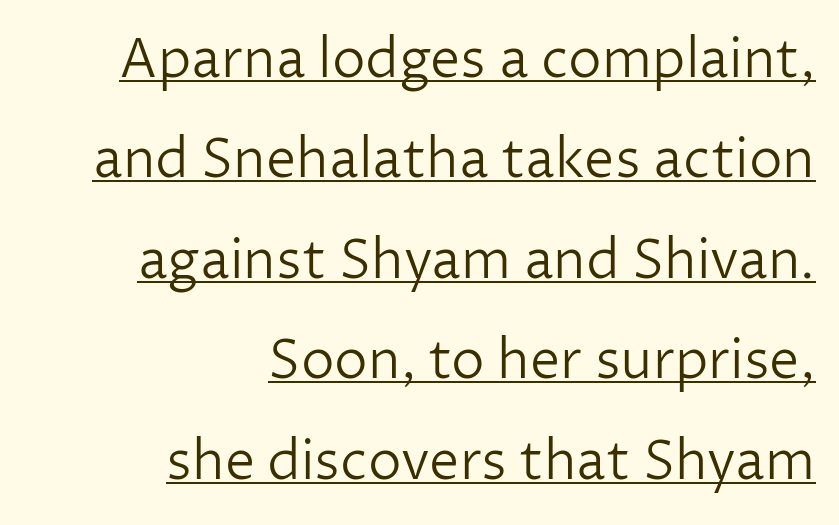
Q: Is the text bold? A: No.
Q: Is the text italic (slanted)? A: No, it is upright.
Q: Is the typeface a serif or a sans-serif typeface? A: Sans-serif.
Q: Is the text underlined? A: Yes.
Q: How is the paragraph aligned? A: Right-aligned.
Q: Is the spacing between letters normal or unusually wide? A: Normal.
Q: Width (condensed, normal, or wide)? A: Normal.
Q: Stroke contrast? A: Low.
Q: x-height? A: Medium.
Q: Monospaced? A: No.
